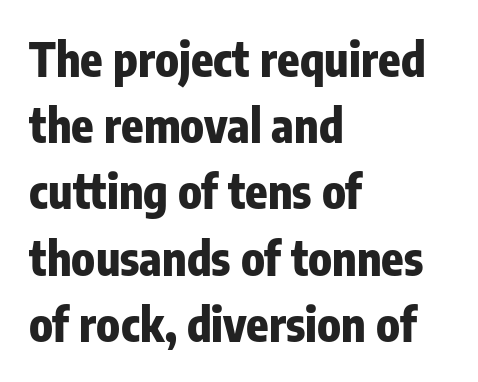
Letterform terminals end flat and unadorned throughout the passage. A typesetter would call this proportional, since set widths differ per character. Characters follow at the spacing the type designer built in. The glyphs are unaccompanied by any horizontal stroke below them. Compared with typical paragraphs, the rows here are spaced about the same. Heavy, bold letterforms.
